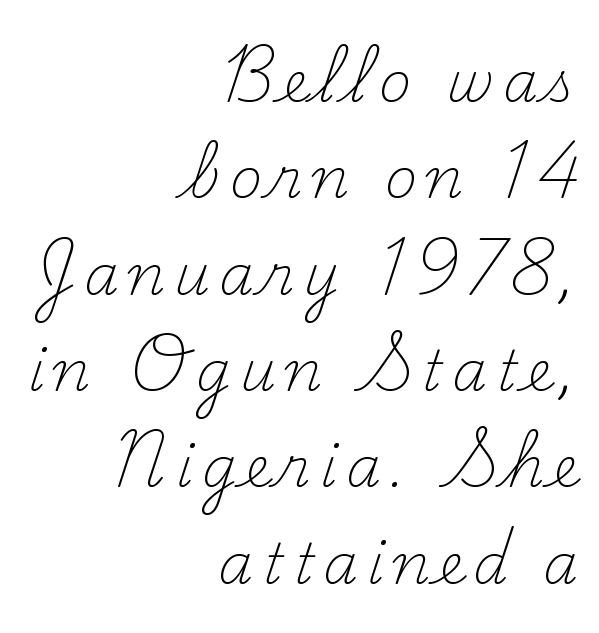
Q: Is the text bold? A: No.
Q: Is the text italic (slanted)? A: Yes.
Q: Is the text underlined? A: No.
Q: How is the paragraph aligned? A: Right-aligned.
Q: Width (condensed, normal, or wide)? A: Normal.
Q: Stroke contrast? A: Medium.
Q: x-height? A: Small.
Q: Monospaced? A: No.
